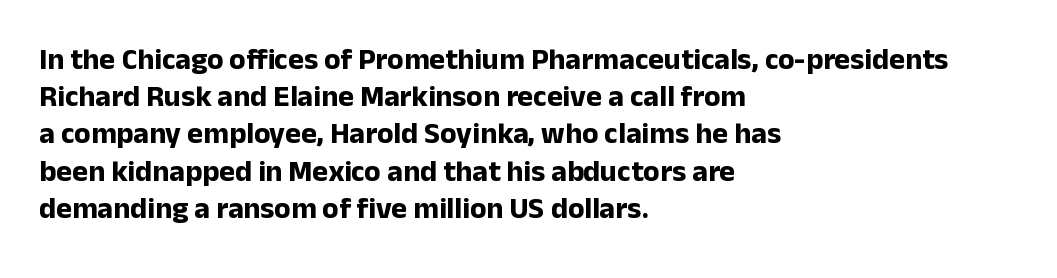
Q: Is the text bold? A: Yes.
Q: Is the text italic (slanted)? A: No, it is upright.
Q: Is the typeface a serif or a sans-serif typeface? A: Sans-serif.
Q: Is the text underlined? A: No.
Q: How is the paragraph aligned? A: Left-aligned.
Q: Is the spacing between letters normal or unusually wide? A: Normal.
Q: Width (condensed, normal, or wide)? A: Normal.
Q: Stroke contrast? A: Low.
Q: x-height? A: Medium.
Q: Monospaced? A: No.
